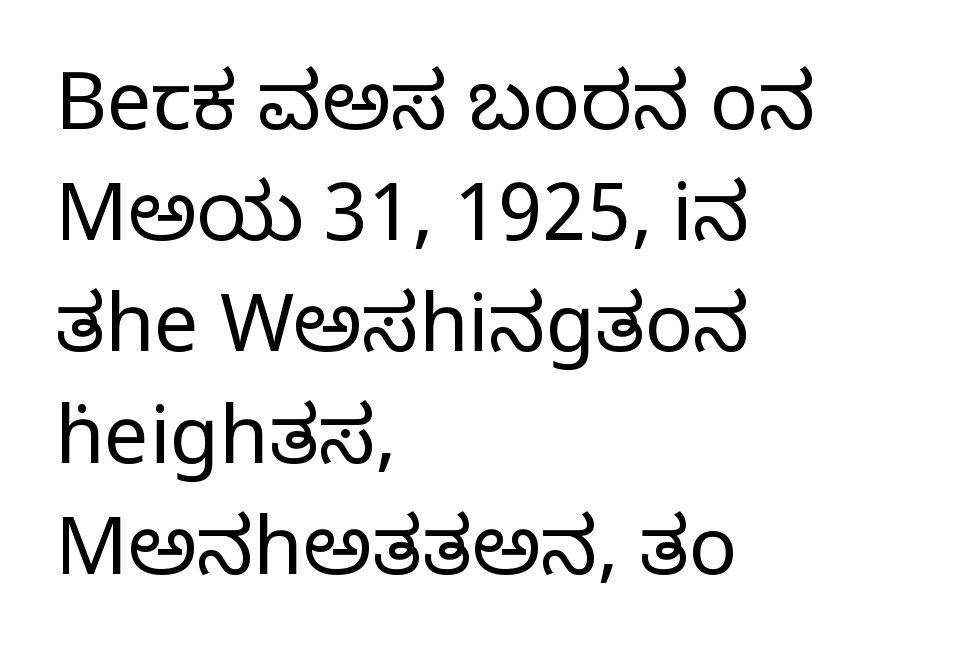
Lines of text with bare space underneath. The face used here is rendered with its standard letterfit. The vertical gap from one line to the next is medium. Serifs: yes, visible at the terminals of the letterforms. The lettering stays uniformly vertical, giving the passage a roman look. Stems here are at most as thick as an everyday book face.
